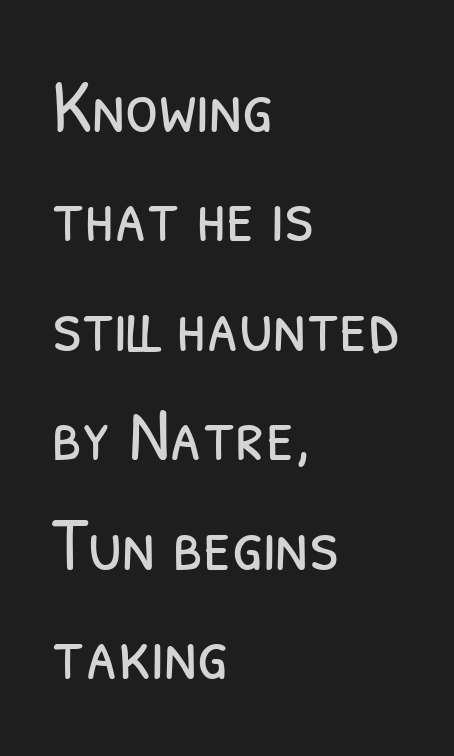
{"serif": "no", "bold": "no", "weight": "light", "width": "condensed", "stroke_contrast": "low", "x_height": "medium", "monospaced": "no", "underline": "no", "align": "left", "line_spacing": "normal", "line_spacing_ratio": 1.44, "letter_spacing": "normal", "letter_spacing_em": 0.0, "glyph_px": 76}
